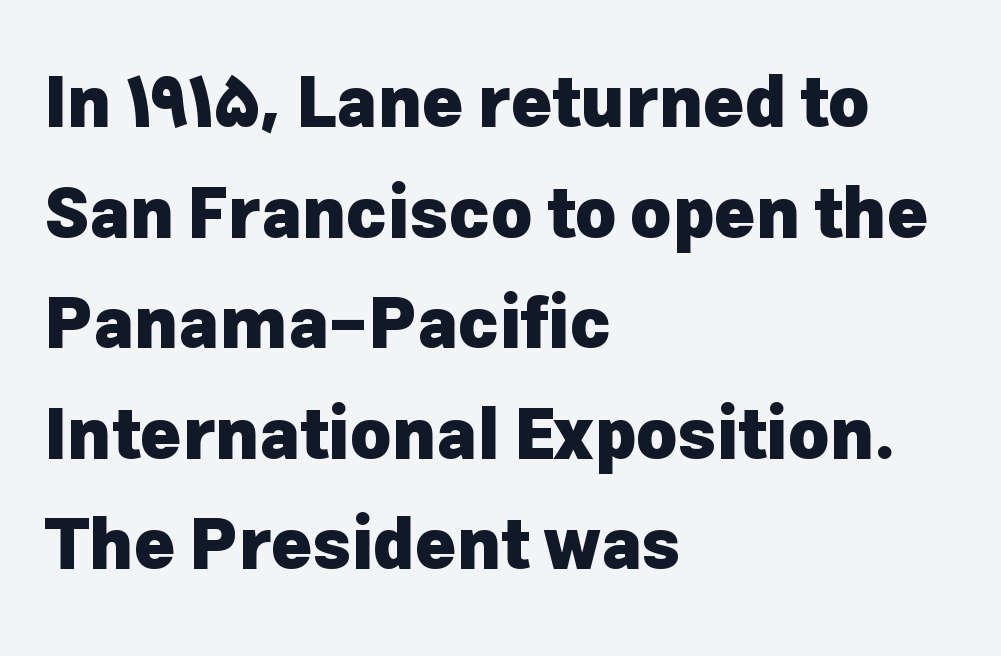
Summary of vertical rhythm: regular, with standard interline spacing. A dark, heavy texture on the line: the type is bold. Clear beneath every line of the passage. Default kerning and tracking; the words read as compact shapes. Style check: upright. Font category for this specimen: sans-serif.
